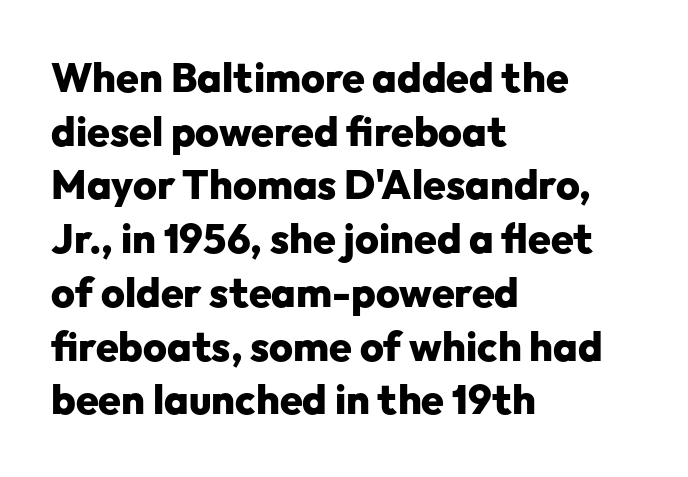
Q: Is the text bold? A: Yes.
Q: Is the text italic (slanted)? A: No, it is upright.
Q: Is the typeface a serif or a sans-serif typeface? A: Sans-serif.
Q: Is the text underlined? A: No.
Q: How is the paragraph aligned? A: Left-aligned.
Q: Is the spacing between letters normal or unusually wide? A: Normal.
Q: Is the spacing between lines tight, normal or loose? A: Normal.
Q: Width (condensed, normal, or wide)? A: Normal.
Q: Stroke contrast? A: Low.
Q: x-height? A: Medium.
Q: Monospaced? A: No.
